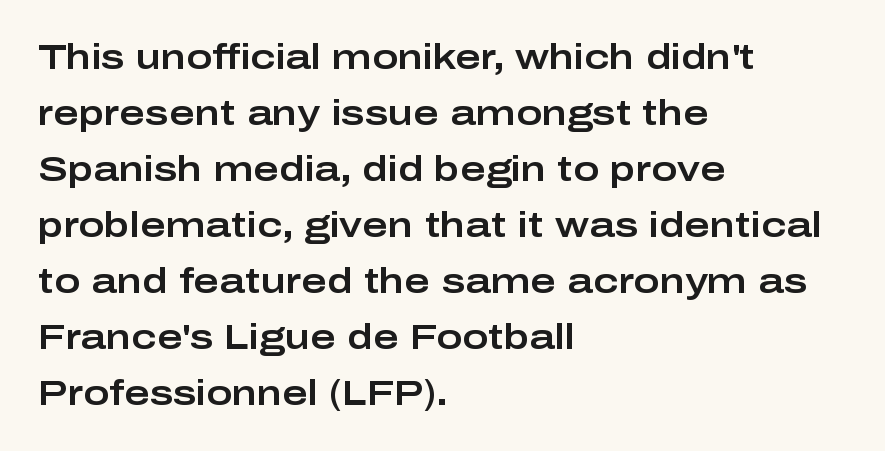
{"serif": "no", "italic": "no", "width": "wide", "stroke_contrast": "low", "x_height": "medium", "monospaced": "no", "underline": "no", "align": "left", "line_spacing": "normal", "line_spacing_ratio": 1.6, "letter_spacing": "normal", "letter_spacing_em": 0.0, "glyph_px": 35}
